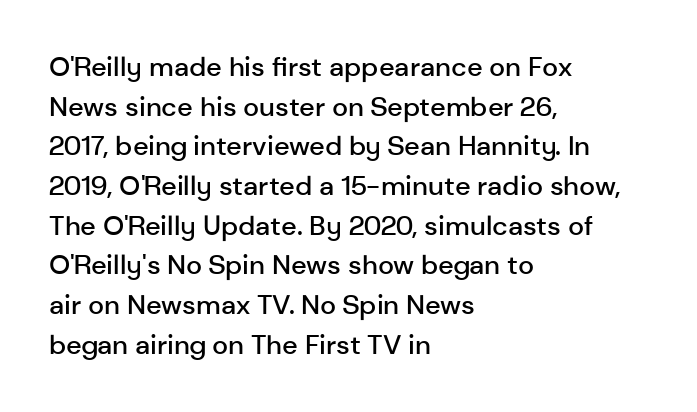
The image shows 27 px text type, upright; set left-aligned, normal line spacing (1.47x), normal letter spacing, not underlined.
